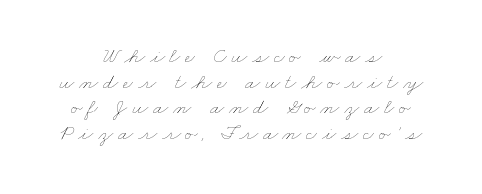
{"bold": "no", "underline": "no", "align": "center", "line_spacing_ratio": 1.16, "letter_spacing": "wide", "letter_spacing_em": 0.21, "glyph_px": 22}
